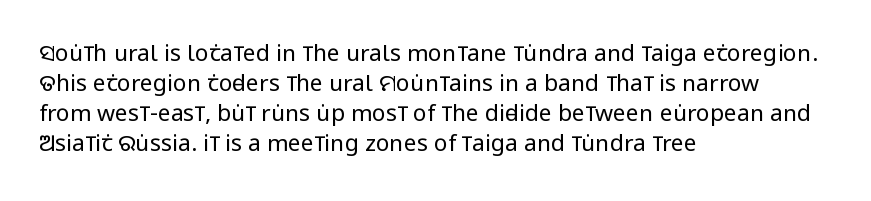
The image shows 23 px text type, upright; set left-aligned, normal line spacing (1.31x), normal letter spacing, not underlined.
